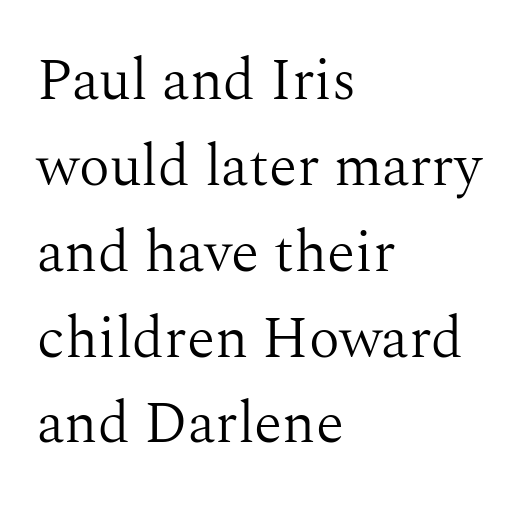
{"serif": "yes", "italic": "no", "bold": "no", "weight": "light", "width": "normal", "stroke_contrast": "medium", "x_height": "medium", "monospaced": "no", "underline": "no", "align": "left", "line_spacing": "normal", "line_spacing_ratio": 1.48, "letter_spacing": "normal", "letter_spacing_em": 0.0, "glyph_px": 58}
